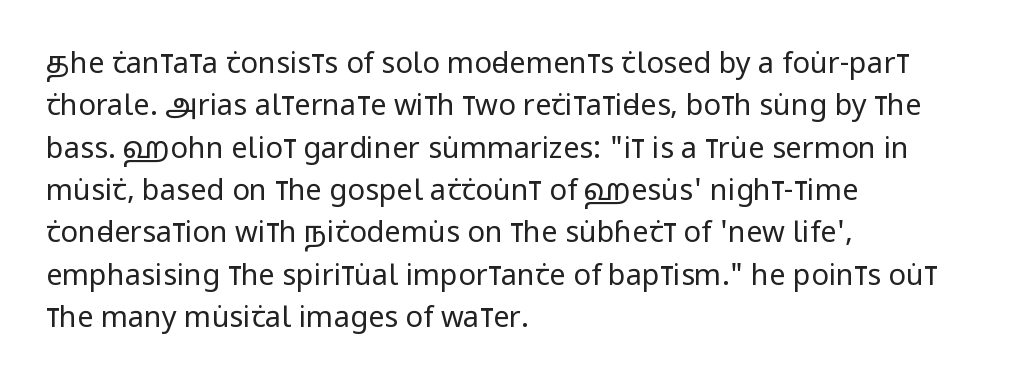
{"serif": "no", "italic": "no", "bold": "no", "weight": "regular", "width": "condensed", "stroke_contrast": "low", "x_height": "large", "monospaced": "no", "underline": "no", "align": "left", "line_spacing": "normal", "line_spacing_ratio": 1.46, "letter_spacing": "normal", "letter_spacing_em": 0.0, "glyph_px": 29}
